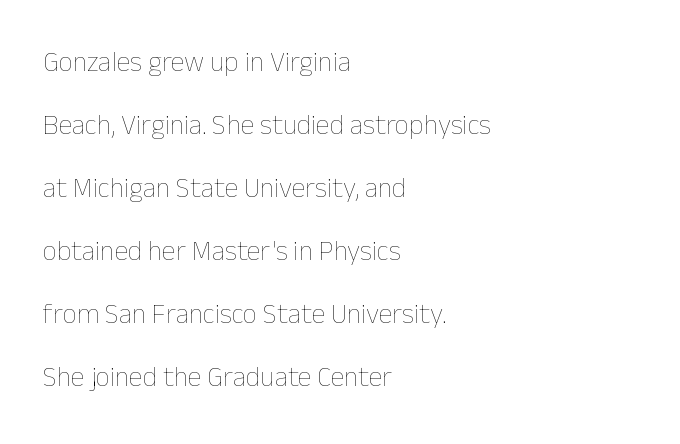
Q: Is the text bold? A: No.
Q: Is the text italic (slanted)? A: No, it is upright.
Q: Is the text underlined? A: No.
Q: How is the paragraph aligned? A: Left-aligned.
Q: Is the spacing between letters normal or unusually wide? A: Normal.
Q: Is the spacing between lines tight, normal or loose? A: Loose.
Q: Width (condensed, normal, or wide)? A: Normal.
Q: Stroke contrast? A: Low.
Q: x-height? A: Medium.
Q: Monospaced? A: No.
